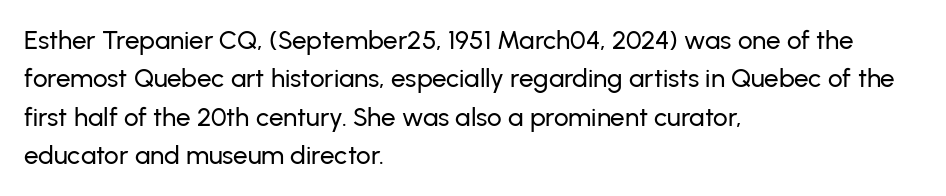
Q: Is the text italic (slanted)? A: No, it is upright.
Q: Is the text underlined? A: No.
Q: How is the paragraph aligned? A: Left-aligned.
Q: Is the spacing between letters normal or unusually wide? A: Normal.
Q: Is the spacing between lines tight, normal or loose? A: Normal.
